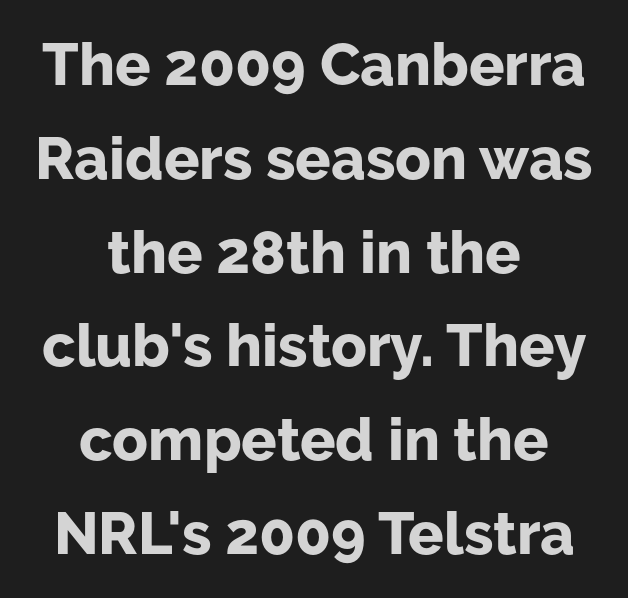
The image shows 59 px bold sans-serif type, upright; set centered, normal line spacing (1.59x), normal letter spacing, not underlined; low stroke contrast and a medium x-height.
